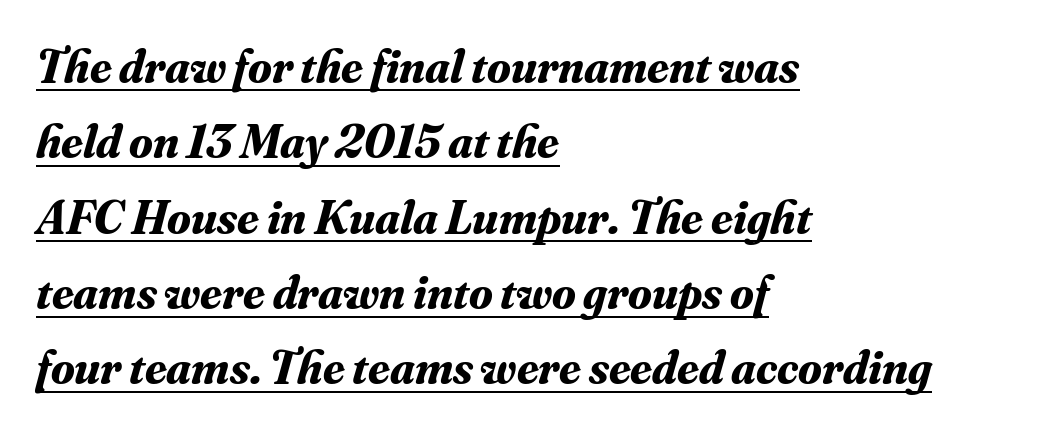
Q: Is the text bold? A: Yes.
Q: Is the text italic (slanted)? A: Yes, it leans right by about 16 degrees.
Q: Is the typeface a serif or a sans-serif typeface? A: Serif.
Q: Is the text underlined? A: Yes.
Q: How is the paragraph aligned? A: Left-aligned.
Q: Is the spacing between letters normal or unusually wide? A: Normal.
Q: Is the spacing between lines tight, normal or loose? A: Normal.
Q: Width (condensed, normal, or wide)? A: Normal.
Q: Stroke contrast? A: Medium.
Q: x-height? A: Small.
Q: Monospaced? A: No.
